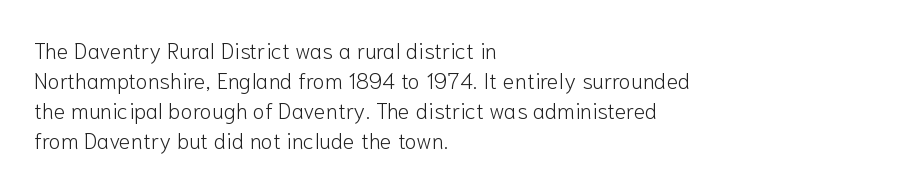
Q: Is the text bold? A: No.
Q: Is the text italic (slanted)? A: No, it is upright.
Q: Is the text underlined? A: No.
Q: How is the paragraph aligned? A: Left-aligned.
Q: Is the spacing between letters normal or unusually wide? A: Normal.
Q: Is the spacing between lines tight, normal or loose? A: Normal.
